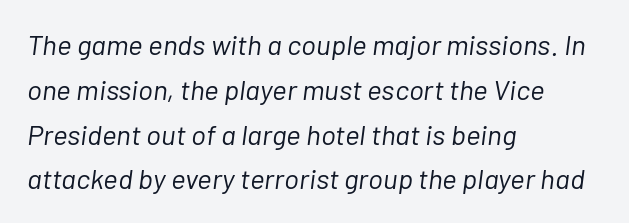
{"italic": "yes", "lean": "right", "slant_degrees": 7, "bold": "no", "weight": "light", "width": "normal", "stroke_contrast": "low", "x_height": "medium", "monospaced": "no", "underline": "no", "align": "left", "line_spacing": "normal", "line_spacing_ratio": 1.6, "letter_spacing": "normal", "letter_spacing_em": 0.0, "glyph_px": 28}
